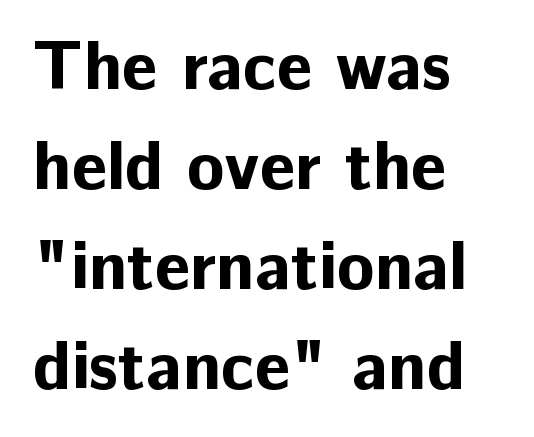
{"serif": "no", "italic": "no", "bold": "yes", "weight": "bold", "width": "normal", "stroke_contrast": "low", "x_height": "medium", "monospaced": "no", "underline": "no", "align": "left", "line_spacing": "normal", "line_spacing_ratio": 1.45, "letter_spacing": "normal", "letter_spacing_em": 0.0, "glyph_px": 69}
